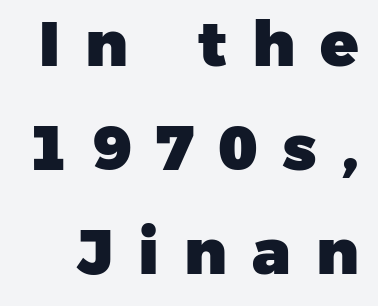
Only glyphs here, with clear space below each row. Observe the wide spacing: letters keep a clear distance from each other. Heft: maximum for text — a bold. Nope, no serifs anywhere on these letters.
